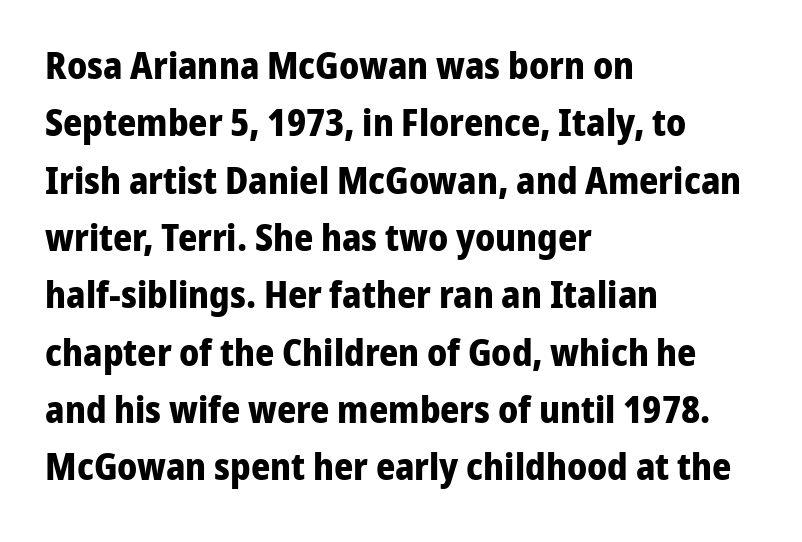
Clear beneath every line of the passage. Proportional: the letters do not fall into vertical columns. How are the letters spaced? Ordinarily, with no added tracking. Does the copy run flush right? No — it runs flush left.
